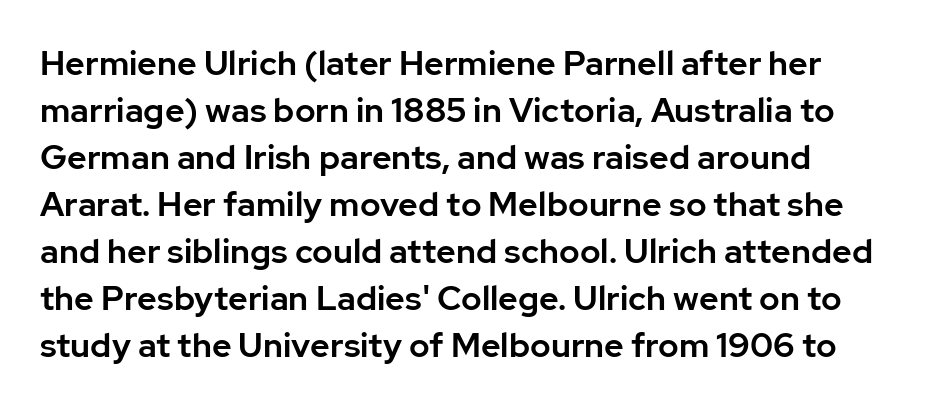
The designer left line spacing at the default. Think of a printed novel: that variable character pitch is what you see here. Ordinary non-slanted type is in use. Words float on clear page, feet unadorned.
